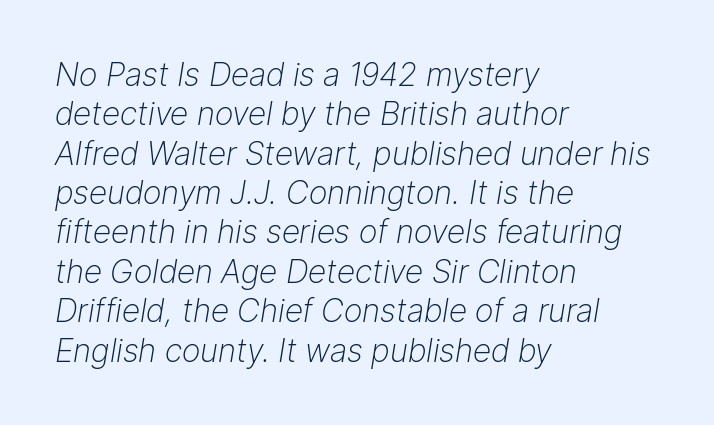
The image shows 32 px light type, italic (leaning right); set left-aligned, line spacing 1.23x, normal letter spacing, not underlined; low stroke contrast and a medium x-height.
